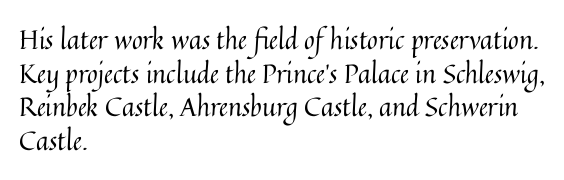
The image shows 26 px text type; set left-aligned, normal line spacing (1.29x), normal letter spacing, not underlined.
